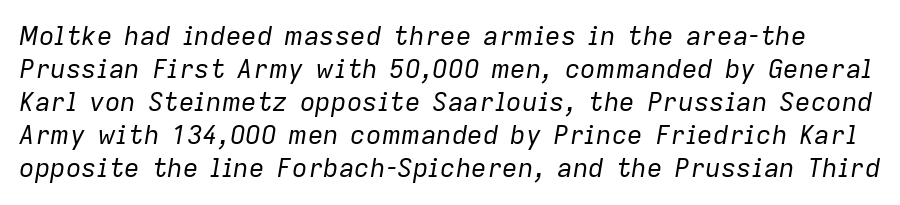
The image shows 26 px text type, italic (leaning right); set normal line spacing (1.27x), normal letter spacing, not underlined.
